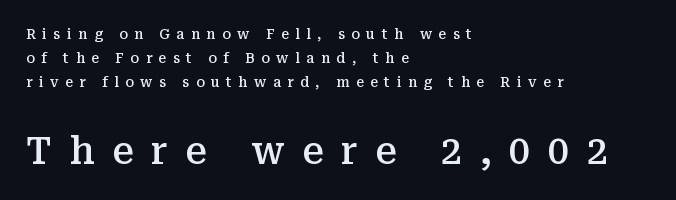
The rendering uses a semibold face; strokes are thickened but not to full bold. Style check: upright. You get the small type first, then a jump to larger type. The rendering shows small feet on the letterforms — a serif design.
